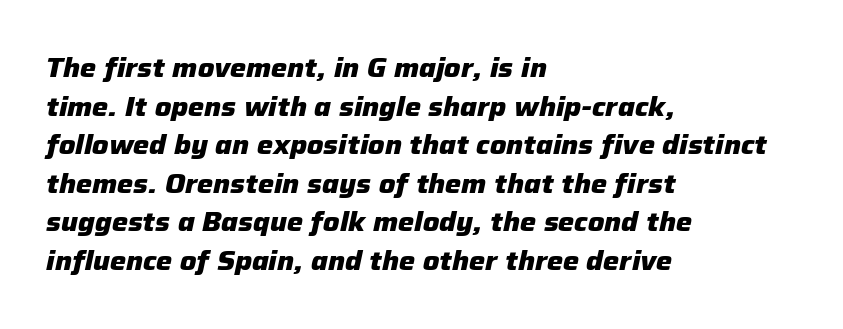
Q: Is the text bold? A: Yes.
Q: Is the text italic (slanted)? A: Yes, it leans right by about 12 degrees.
Q: Is the text underlined? A: No.
Q: How is the paragraph aligned? A: Left-aligned.
Q: Is the spacing between letters normal or unusually wide? A: Normal.
Q: Is the spacing between lines tight, normal or loose? A: Normal.
